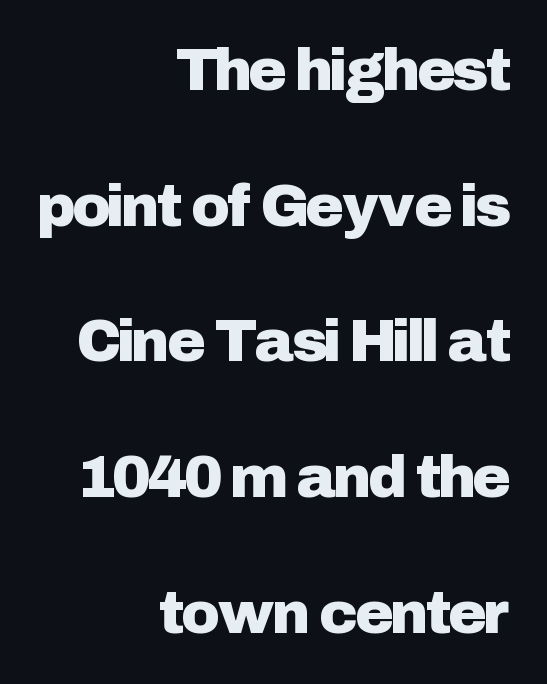
{"serif": "no", "italic": "no", "width": "normal", "stroke_contrast": "low", "x_height": "medium", "monospaced": "no", "underline": "no", "align": "right", "line_spacing": "loose", "line_spacing_ratio": 2.3, "letter_spacing": "normal", "letter_spacing_em": 0.0, "glyph_px": 59}
